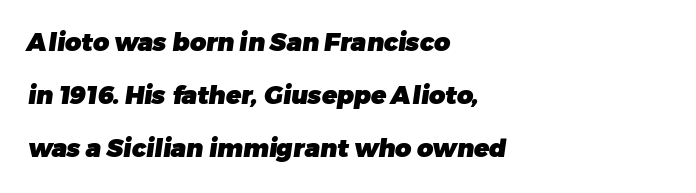
This rendering leaves character spacing at its baseline value. Does the leading feel generous? Absolutely, it's lavish. The gap between lines stays unmarked. These lines carry a lot of weight — the face is fully bold.
